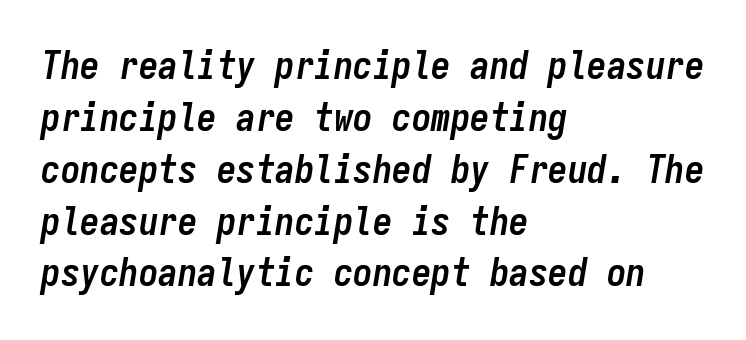
Does the lettering tilt? It does — this is italic. The face used here is monospaced, like something from a code editor. Does the weight exceed regular? Yes, all the way to bold. Notice how the passage keeps a crisp vertical edge on the left only. The horizontal fit of the characters is conventional and even.
